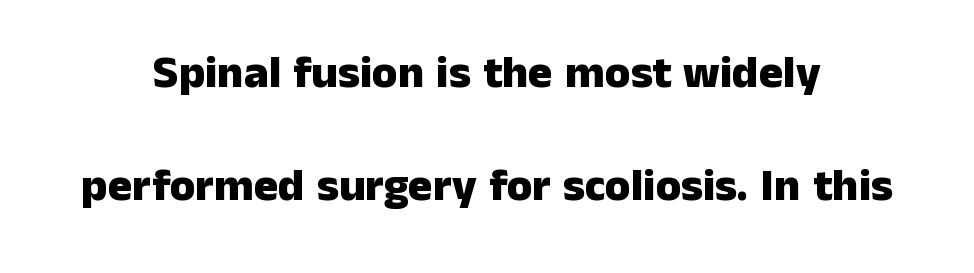
{"serif": "no", "italic": "no", "bold": "yes", "weight": "heavy", "width": "normal", "stroke_contrast": "low", "x_height": "medium", "monospaced": "no", "underline": "no", "align": "center", "line_spacing": "loose", "line_spacing_ratio": 2.45, "letter_spacing": "normal", "letter_spacing_em": 0.0, "glyph_px": 46}
